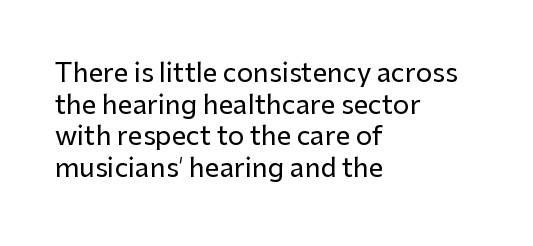
Q: Is the text italic (slanted)? A: No, it is upright.
Q: Is the text underlined? A: No.
Q: How is the paragraph aligned? A: Left-aligned.
Q: Is the spacing between letters normal or unusually wide? A: Normal.
